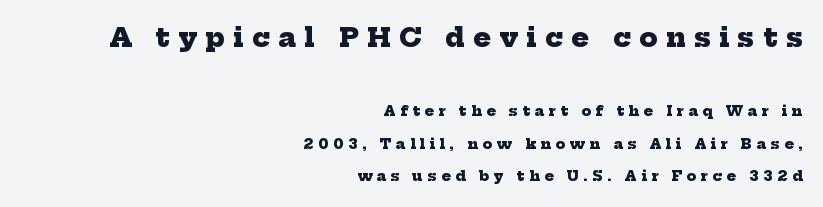
{"bold": "yes", "underline": "no", "align": "right", "line_spacing": "loose", "line_spacing_ratio": 2.32, "letter_spacing": "wide", "letter_spacing_em": 0.33, "larger_block": "first", "size_ratio": 1.86, "glyph_px": 26}
